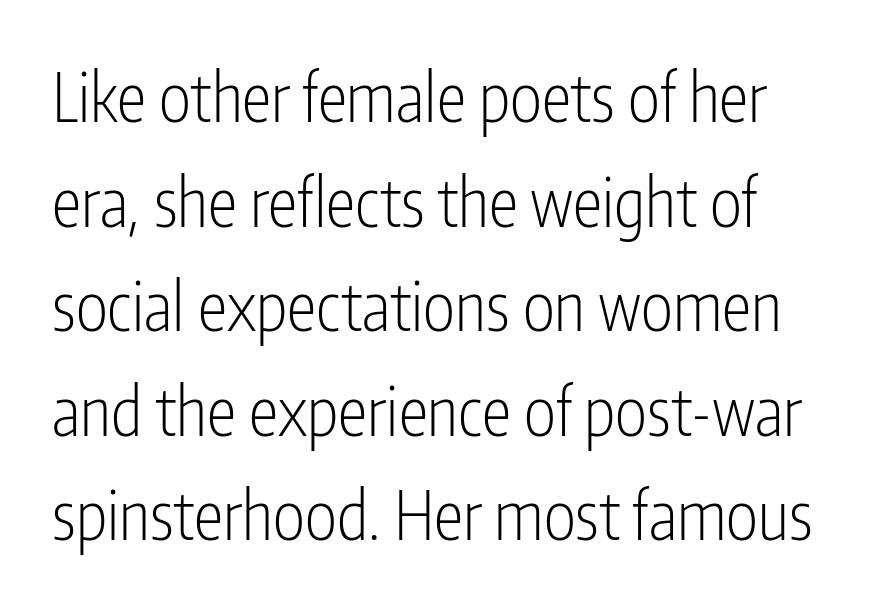
Q: Is the text bold? A: No.
Q: Is the text italic (slanted)? A: No, it is upright.
Q: Is the typeface a serif or a sans-serif typeface? A: Sans-serif.
Q: Is the text underlined? A: No.
Q: Is the spacing between letters normal or unusually wide? A: Normal.
Q: Is the spacing between lines tight, normal or loose? A: Normal.
Q: Width (condensed, normal, or wide)? A: Condensed.
Q: Stroke contrast? A: Low.
Q: x-height? A: Medium.
Q: Monospaced? A: No.
